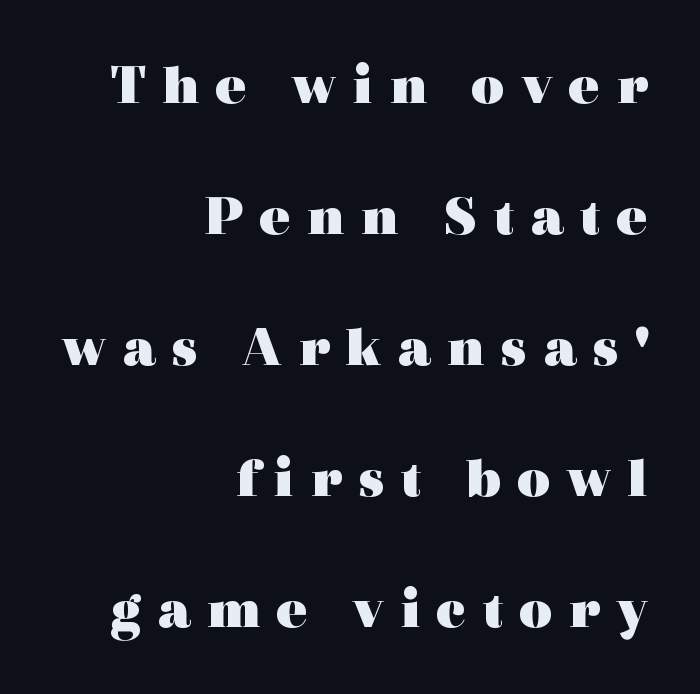
Check where the strokes stop: tiny serifs finish them off. What stands out about the letter spacing? Its width — letters are far apart. Character widths vary here, with narrow letters taking less room than wide ones. Where is the straight margin? On the right. A full-strength bold gives these letters their thick strokes.
